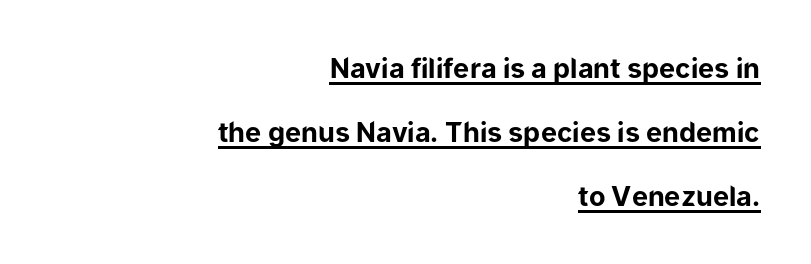
Q: Is the text bold? A: Yes.
Q: Is the text italic (slanted)? A: No, it is upright.
Q: Is the text underlined? A: Yes.
Q: How is the paragraph aligned? A: Right-aligned.
Q: Is the spacing between letters normal or unusually wide? A: Normal.
Q: Is the spacing between lines tight, normal or loose? A: Loose.
